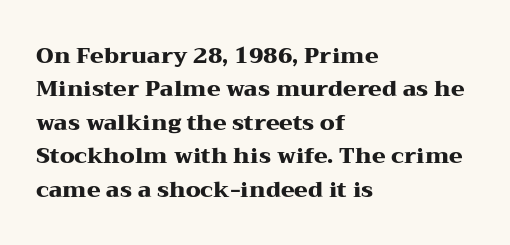
The strip under each line holds only bare page. Between one letter and the next there's only the usual sliver of space. Is there any slant? The stems are plumb. Plenty of ink on the page — the face is bold. Leading matches the norm, producing a regular column.
